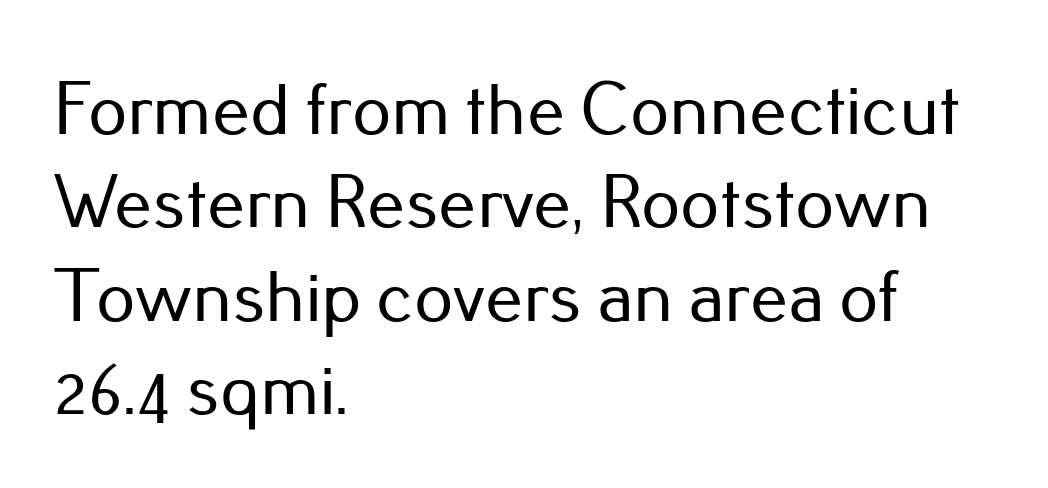
The image shows 76 px sans-serif type, upright; set left-aligned, line spacing 1.23x, normal letter spacing, not underlined; low stroke contrast and a small x-height.
